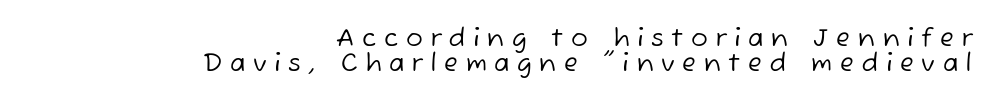
{"bold": "no", "underline": "no", "align": "right", "line_spacing": "tight", "line_spacing_ratio": 0.99, "letter_spacing": "wide", "letter_spacing_em": 0.31, "glyph_px": 25}
